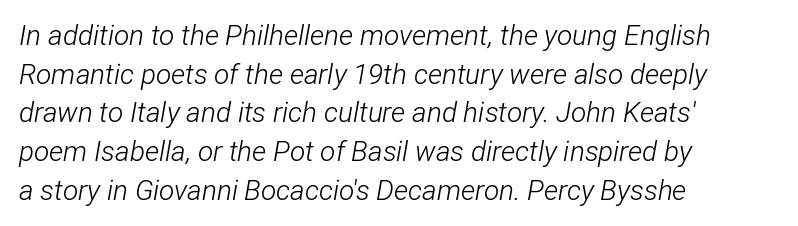
Q: Is the text bold? A: No.
Q: Is the text italic (slanted)? A: Yes, it leans right by about 12 degrees.
Q: Is the text underlined? A: No.
Q: How is the paragraph aligned? A: Left-aligned.
Q: Is the spacing between letters normal or unusually wide? A: Normal.
Q: Is the spacing between lines tight, normal or loose? A: Normal.
Q: Width (condensed, normal, or wide)? A: Condensed.
Q: Stroke contrast? A: Low.
Q: x-height? A: Medium.
Q: Monospaced? A: No.
